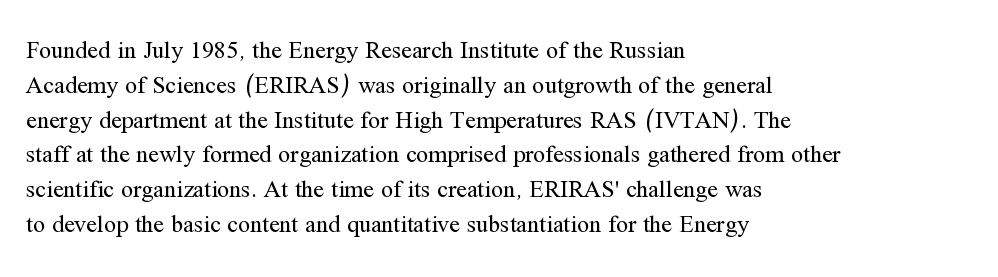
The image shows 24 px text type, upright; set left-aligned, normal line spacing (1.45x), normal letter spacing, not underlined.
